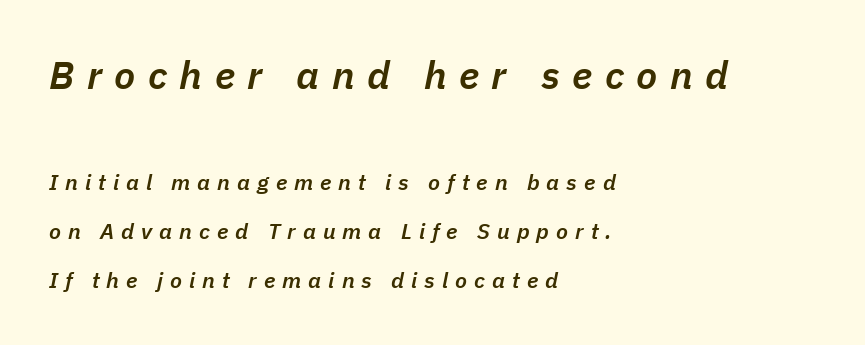
Q: Is the text bold? A: Semi-bold.
Q: Is the text italic (slanted)? A: Yes, it leans right by about 11 degrees.
Q: Is the text underlined? A: No.
Q: How is the paragraph aligned? A: Left-aligned.
Q: Is the spacing between letters normal or unusually wide? A: Unusually wide.
Q: Is the spacing between lines tight, normal or loose? A: Loose.
Q: Which block of text is set in a larger size, the first (top) or the second (bottom)? A: The first (top) one.
Q: Width (condensed, normal, or wide)? A: Normal.
Q: Stroke contrast? A: Low.
Q: x-height? A: Medium.
Q: Monospaced? A: No.
